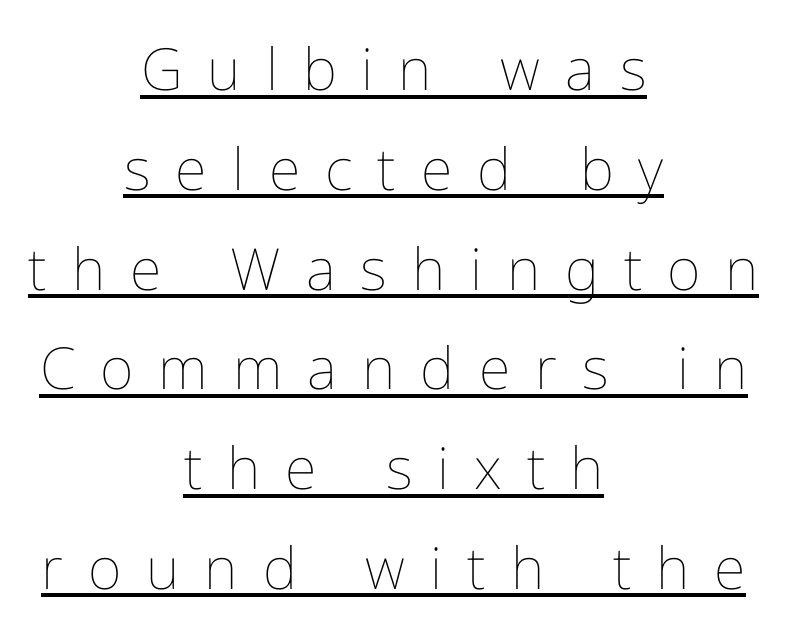
Q: Is the text bold? A: No.
Q: Is the text italic (slanted)? A: No, it is upright.
Q: Is the text underlined? A: Yes.
Q: How is the paragraph aligned? A: Centered.
Q: Is the spacing between letters normal or unusually wide? A: Unusually wide.
Q: Width (condensed, normal, or wide)? A: Normal.
Q: Stroke contrast? A: Low.
Q: x-height? A: Medium.
Q: Monospaced? A: No.
